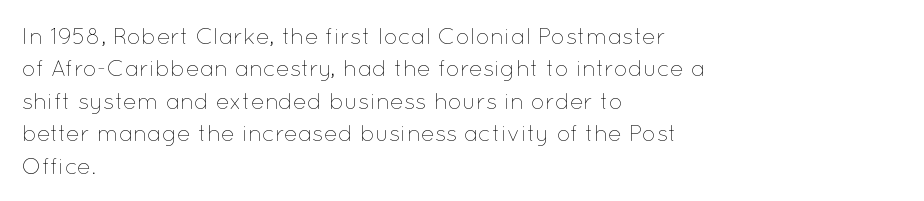
{"italic": "no", "bold": "no", "underline": "no", "align": "left", "line_spacing": "normal", "line_spacing_ratio": 1.41, "letter_spacing": "normal", "letter_spacing_em": 0.0, "glyph_px": 23}
